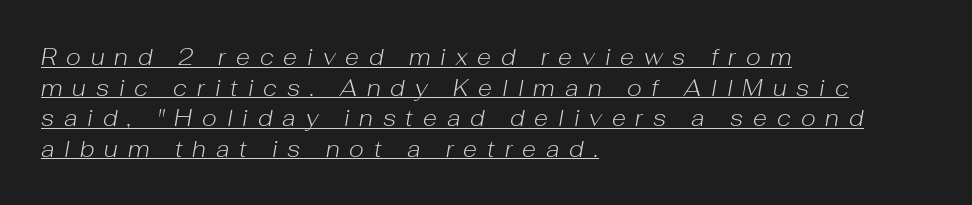
{"italic": "yes", "lean": "right", "slant_degrees": 10, "bold": "no", "underline": "yes", "align": "left", "line_spacing": "normal", "line_spacing_ratio": 1.33, "letter_spacing": "wide", "letter_spacing_em": 0.43, "glyph_px": 23}
